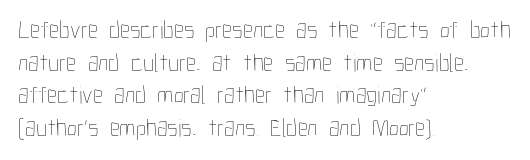
What's the leading like? Ordinary, nothing unusual. The passage shown has conventional tracking throughout. The typography opts for an upright posture over an oblique one. The passage is arranged the way most books set body copy — flush left.
